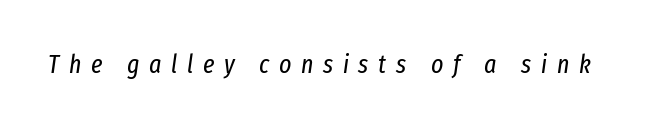
Short note: letters widely spaced. The typeface has the unassuming heft of standard copy or less. Decoration check: the copy has no underline. Does the lettering tilt? It does — this is italic.
